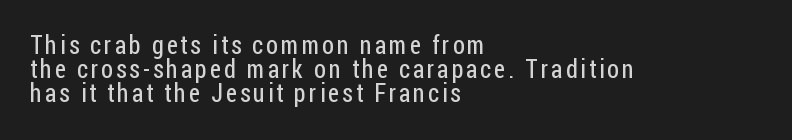
The image shows 25 px text type, upright; set left-aligned, tight line spacing (0.97x), not underlined.
